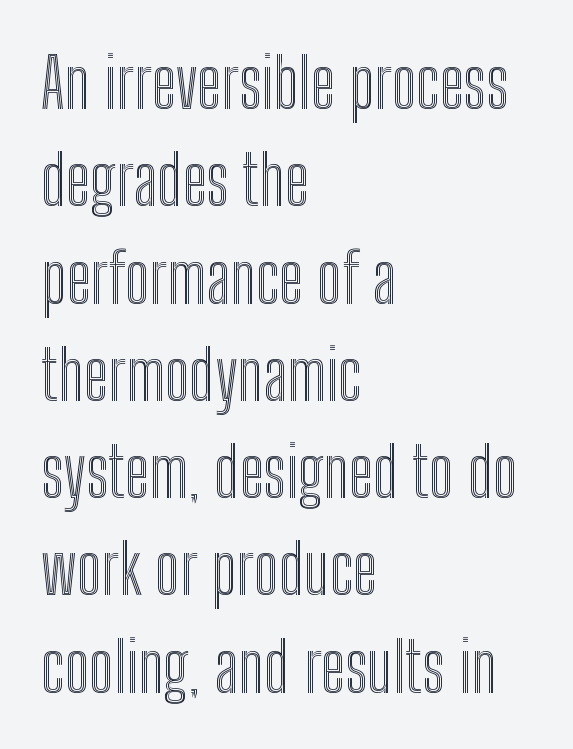
{"italic": "no", "width": "condensed", "x_height": "medium", "monospaced": "no", "underline": "no", "align": "left", "line_spacing": "normal", "line_spacing_ratio": 1.41, "letter_spacing": "normal", "letter_spacing_em": 0.0, "glyph_px": 69}
